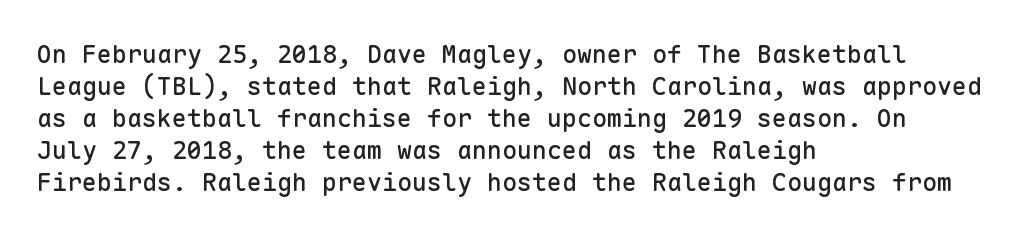
The image shows 25 px text type, upright; set left-aligned, normal line spacing (1.28x), normal letter spacing, not underlined.
